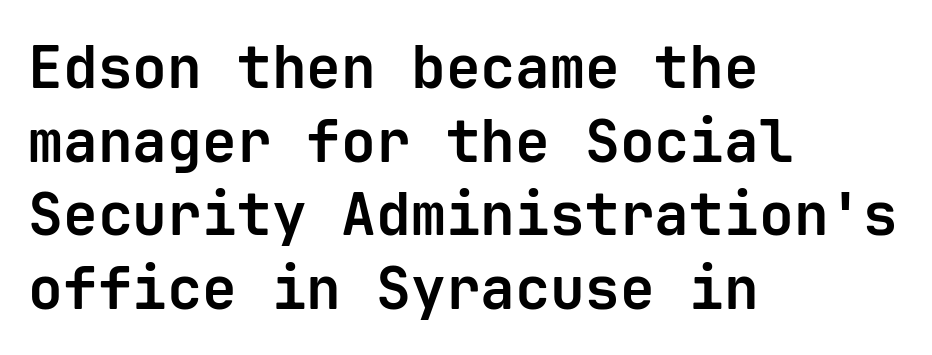
The image shows 58 px bold sans-serif type, upright, monospaced; set left-aligned, normal line spacing (1.27x), normal letter spacing, not underlined; low stroke contrast and a medium x-height.
